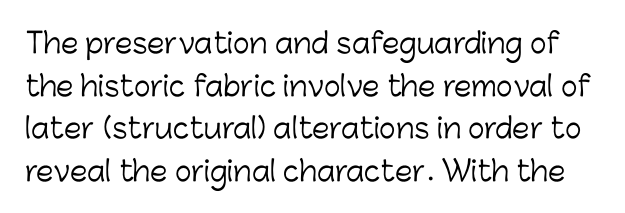
The image shows 28 px light sans-serif type, upright; set normal line spacing (1.52x), normal letter spacing, not underlined; low stroke contrast and a medium x-height.
